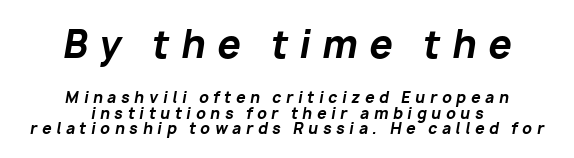
{"italic": "yes", "lean": "right", "slant_degrees": 10, "bold": "yes", "weight": "bold", "width": "normal", "stroke_contrast": "low", "x_height": "medium", "monospaced": "no", "underline": "no", "align": "center", "line_spacing": "tight", "line_spacing_ratio": 1.02, "letter_spacing": "wide", "letter_spacing_em": 0.31, "larger_block": "first", "size_ratio": 2.47, "glyph_px": 37}
